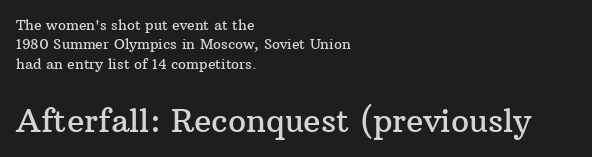
Q: Is the text italic (slanted)? A: No, it is upright.
Q: Is the typeface a serif or a sans-serif typeface? A: Serif.
Q: Is the text underlined? A: No.
Q: How is the paragraph aligned? A: Left-aligned.
Q: Is the spacing between letters normal or unusually wide? A: Normal.
Q: Is the spacing between lines tight, normal or loose? A: Normal.
Q: Which block of text is set in a larger size, the first (top) or the second (bottom)? A: The second (bottom) one.
Q: Width (condensed, normal, or wide)? A: Normal.
Q: Stroke contrast? A: Medium.
Q: x-height? A: Medium.
Q: Monospaced? A: No.
